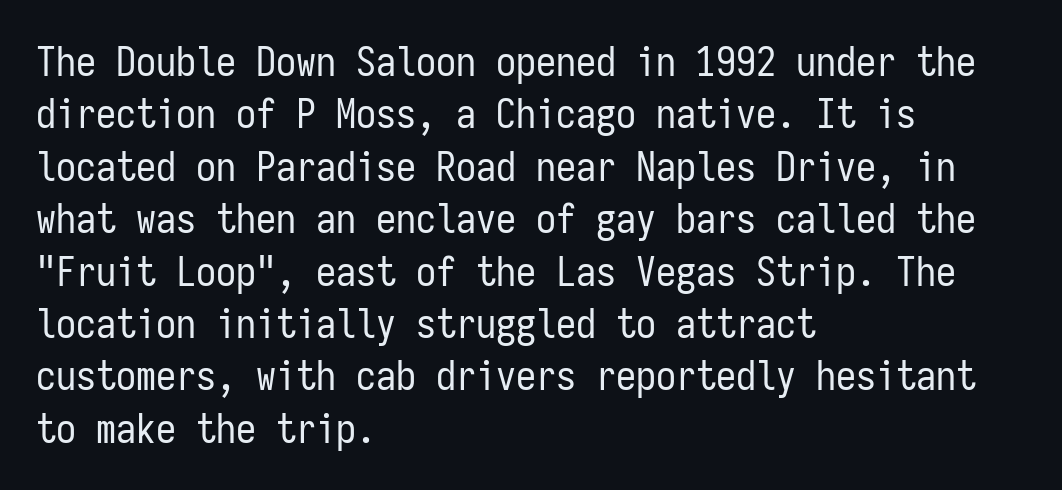
Q: Is the text bold? A: No.
Q: Is the text italic (slanted)? A: No, it is upright.
Q: Is the typeface a serif or a sans-serif typeface? A: Sans-serif.
Q: Is the text underlined? A: No.
Q: How is the paragraph aligned? A: Left-aligned.
Q: Is the spacing between letters normal or unusually wide? A: Normal.
Q: Is the spacing between lines tight, normal or loose? A: Normal.
Q: Width (condensed, normal, or wide)? A: Condensed.
Q: Stroke contrast? A: Low.
Q: x-height? A: Medium.
Q: Monospaced? A: Yes.
